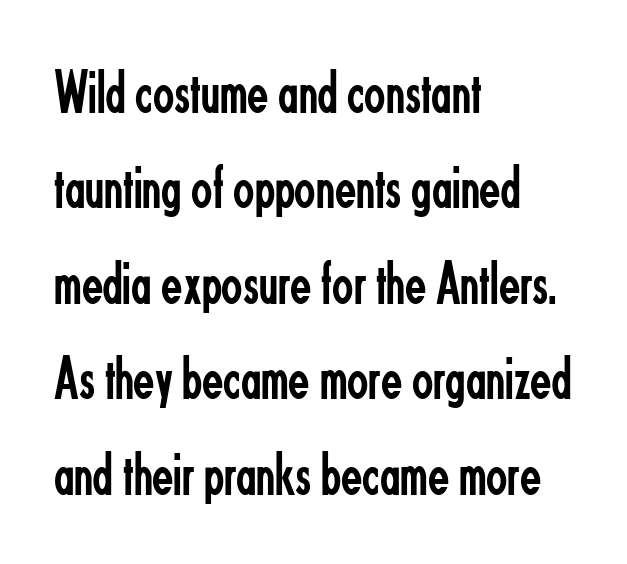
The image shows 62 px regular-weight, condensed sans-serif type, upright; set left-aligned, normal line spacing (1.54x), normal letter spacing, not underlined; low stroke contrast and a small x-height.
